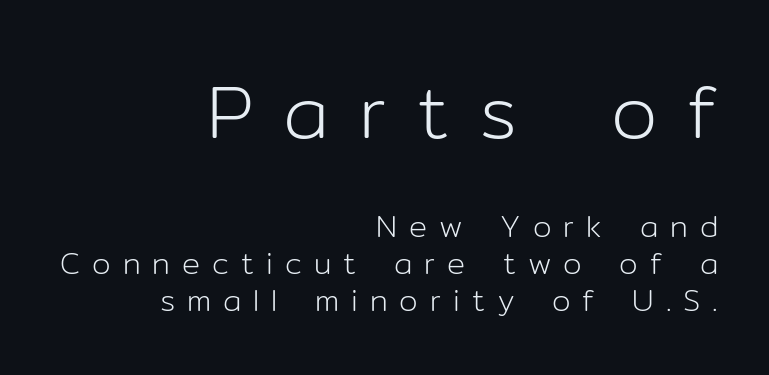
Is the stroke heavy? The answer is a plain regular-or-lighter. A bare baseline throughout the passage. These lines are rendered in a variable-pitch font. A typesetter would label this face a sans.
